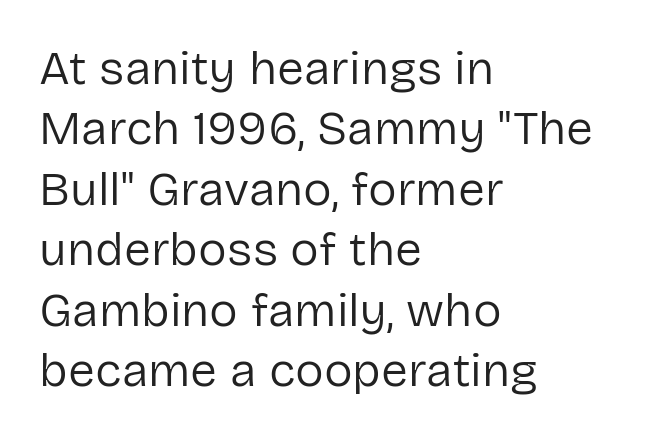
Q: Is the text bold? A: No.
Q: Is the text italic (slanted)? A: No, it is upright.
Q: Is the typeface a serif or a sans-serif typeface? A: Sans-serif.
Q: Is the text underlined? A: No.
Q: How is the paragraph aligned? A: Left-aligned.
Q: Is the spacing between letters normal or unusually wide? A: Normal.
Q: Is the spacing between lines tight, normal or loose? A: Normal.
Q: Width (condensed, normal, or wide)? A: Normal.
Q: Stroke contrast? A: Low.
Q: x-height? A: Medium.
Q: Monospaced? A: No.
